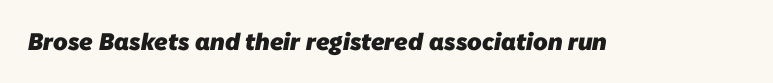
Standard letterfit; no display-style spreading of the glyphs. What weight is shown? A full bold with thick strokes. Has an underline been added? It has not.
